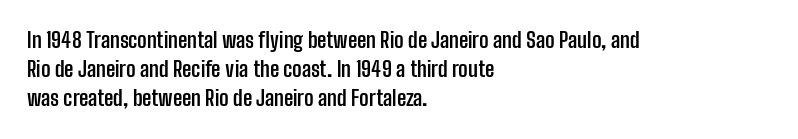
Q: Is the text bold? A: Yes.
Q: Is the text italic (slanted)? A: No, it is upright.
Q: Is the text underlined? A: No.
Q: How is the paragraph aligned? A: Left-aligned.
Q: Is the spacing between letters normal or unusually wide? A: Normal.
Q: Is the spacing between lines tight, normal or loose? A: Normal.
